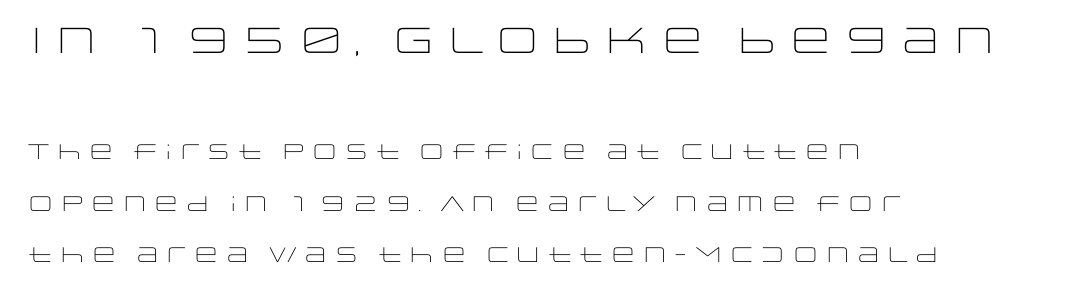
{"serif": "no", "italic": "no", "bold": "no", "weight": "light", "width": "wide", "stroke_contrast": "low", "x_height": "large", "monospaced": "no", "underline": "no", "align": "left", "line_spacing": "loose", "line_spacing_ratio": 2.47, "letter_spacing": "normal", "letter_spacing_em": 0.0, "larger_block": "first", "size_ratio": 1.71, "glyph_px": 36}
